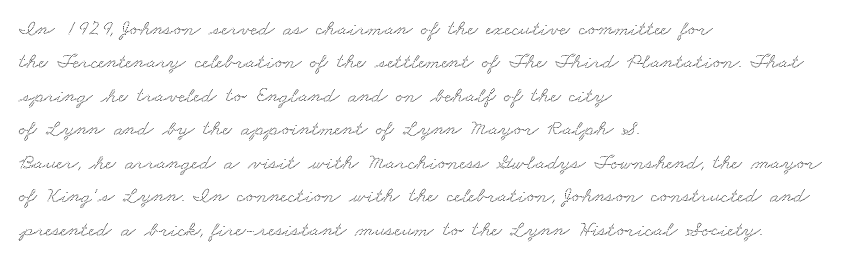
The passage shown stacks its lines at a standard gap. This sample uses plain, unmodified letter spacing. Leftover space on each line is placed entirely after the last word. Unmarked baselines from the first word to the last.
